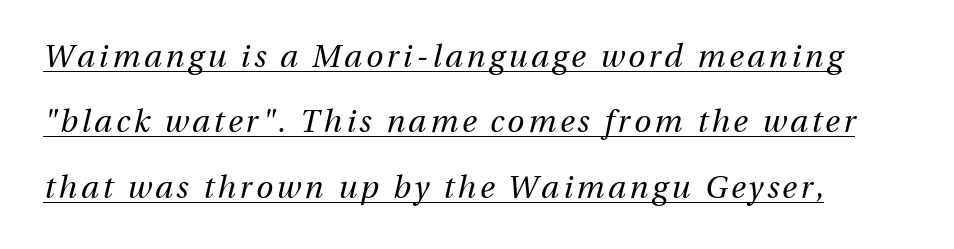
Q: Is the text bold? A: No.
Q: Is the text italic (slanted)? A: Yes, it leans right by about 13 degrees.
Q: Is the text underlined? A: Yes.
Q: How is the paragraph aligned? A: Left-aligned.
Q: Is the spacing between lines tight, normal or loose? A: Loose.
Q: Width (condensed, normal, or wide)? A: Normal.
Q: Stroke contrast? A: Medium.
Q: x-height? A: Medium.
Q: Monospaced? A: No.
